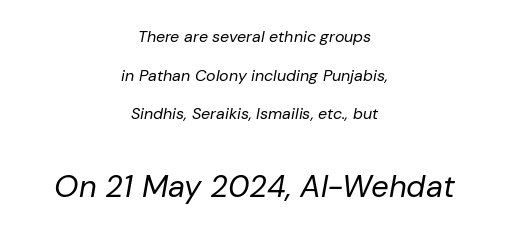
Does the bottom block carry the larger type? Yes, it does. The rendering uses natural spacing where letterforms have individual widths. Airy leading. This sample uses plain, unmodified letter spacing.
